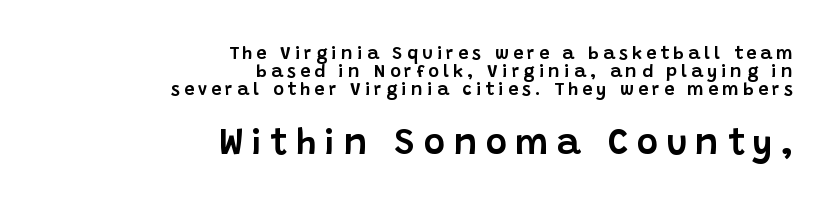
Teacher's note: observe the even right margin — that is flush-right alignment. Block two is the big one; block one sits smaller above it. These lines huddle together more closely than default settings would place them. Are there feet on the stems? There aren't — it's a sans. Underline: absent. Every stem runs plumb, perpendicular to the baseline.
